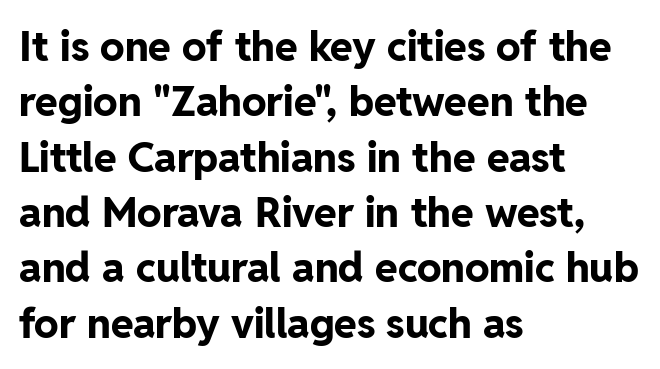
The image shows 41 px bold sans-serif type, upright; set left-aligned, normal line spacing (1.35x), normal letter spacing, not underlined; low stroke contrast and a medium x-height.
